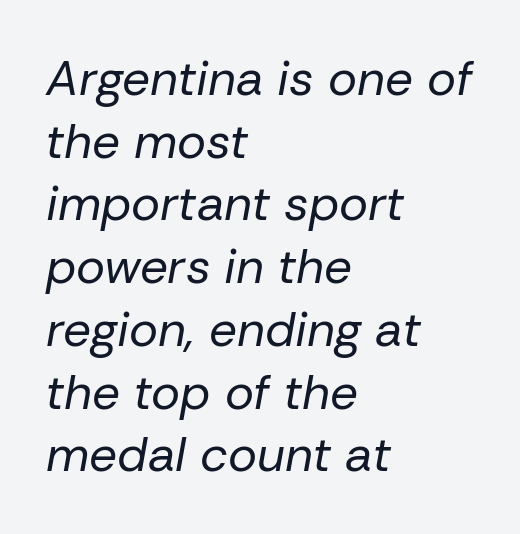
These lines stack with their left ends in a neat column. This rendering features lettering with no underline. Italic: yes, the glyphs are oblique. The passage shown is typed in a proportional face where columns would drift. Weight class: somewhere from thin through regular. The space between consecutive lines is moderate.
